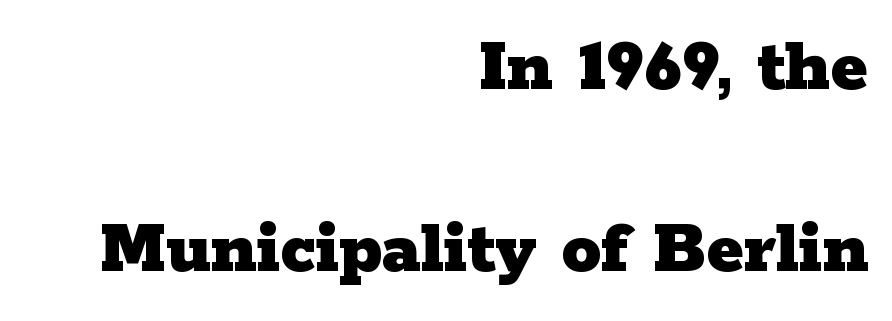
{"serif": "yes", "italic": "no", "bold": "yes", "weight": "heavy", "width": "wide", "stroke_contrast": "low", "x_height": "medium", "monospaced": "no", "underline": "no", "align": "right", "line_spacing": "loose", "line_spacing_ratio": 2.3, "letter_spacing": "normal", "letter_spacing_em": 0.0, "glyph_px": 79}
